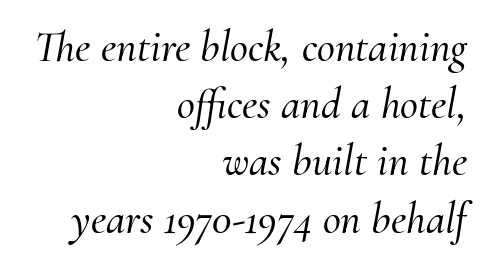
The letters advance in unequal steps, a hallmark of proportional type. Short and long lines alike share a common ending point at right. The passage shown is typeset with a serif family. A typesetter would mark this as italic. The designer left line spacing at the default. Look at the tracking — it's just the regular setting, nothing added.
